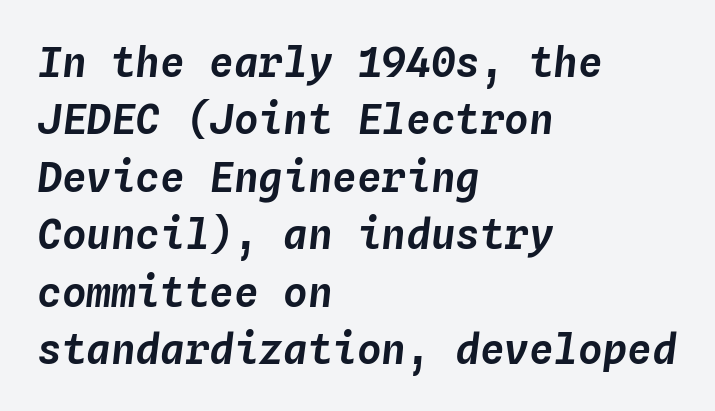
The space beneath each line is pristine and unruled. Nothing unusual about the tracking: characters are spaced as the font intends. The block of text has a typical density, with ordinary space between rows. One-word summary of the alignment: left. Here the designer chose a console-style face with uniform glyph widths.
